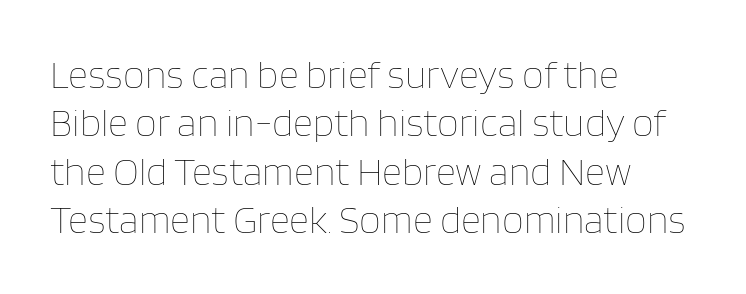
{"italic": "no", "bold": "no", "weight": "thin", "width": "normal", "stroke_contrast": "low", "x_height": "large", "monospaced": "no", "underline": "no", "align": "left", "line_spacing_ratio": 1.24, "letter_spacing": "normal", "letter_spacing_em": 0.0, "glyph_px": 39}
